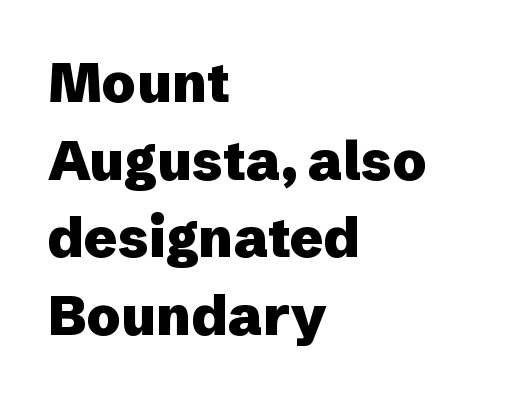
{"serif": "no", "italic": "no", "bold": "yes", "weight": "heavy", "width": "normal", "stroke_contrast": "low", "x_height": "medium", "monospaced": "no", "underline": "no", "align": "left", "line_spacing": "normal", "line_spacing_ratio": 1.41, "letter_spacing": "normal", "letter_spacing_em": 0.0, "glyph_px": 55}
